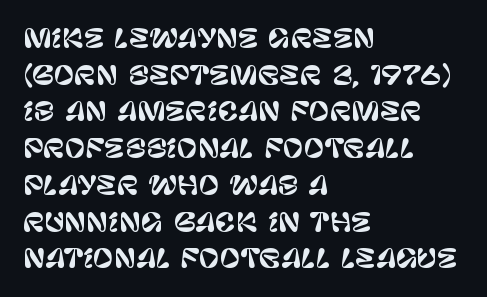
The image shows 25 px text type; set left-aligned, normal line spacing (1.47x), normal letter spacing, not underlined.
